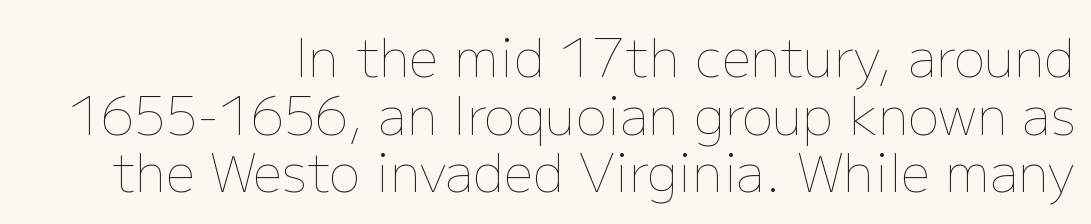
The image shows 52 px thin type, upright; set right-aligned, tight line spacing (1.11x), normal letter spacing, not underlined; low stroke contrast and a medium x-height.
